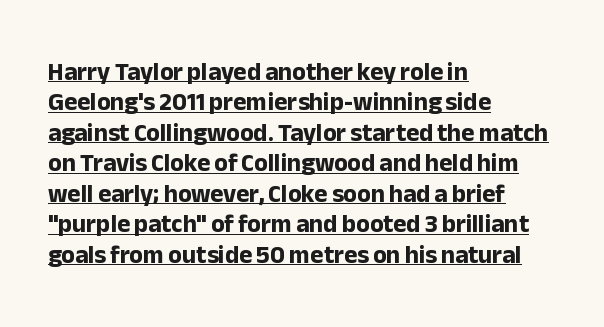
Q: Is the text bold? A: Yes.
Q: Is the text italic (slanted)? A: No, it is upright.
Q: Is the text underlined? A: Yes.
Q: How is the paragraph aligned? A: Left-aligned.
Q: Is the spacing between letters normal or unusually wide? A: Normal.
